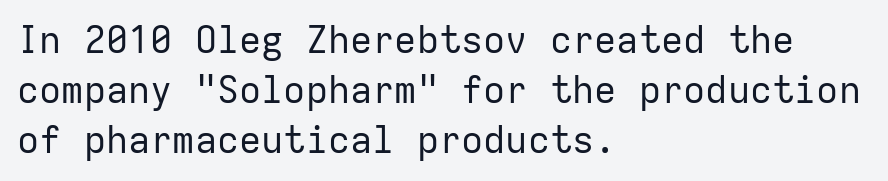
{"serif": "no", "italic": "no", "bold": "no", "weight": "regular", "width": "normal", "stroke_contrast": "low", "x_height": "medium", "monospaced": "yes", "underline": "no", "align": "left", "line_spacing": "normal", "line_spacing_ratio": 1.35, "letter_spacing": "normal", "letter_spacing_em": 0.0, "glyph_px": 37}
